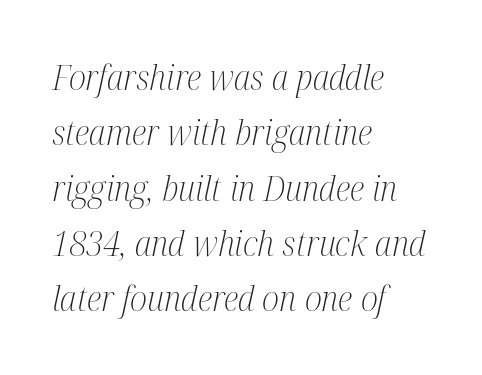
{"serif": "yes", "italic": "yes", "lean": "right", "slant_degrees": 12, "bold": "no", "weight": "light", "width": "condensed", "stroke_contrast": "medium", "x_height": "medium", "monospaced": "no", "underline": "no", "align": "left", "line_spacing": "normal", "line_spacing_ratio": 1.58, "letter_spacing": "normal", "letter_spacing_em": 0.0, "glyph_px": 35}
